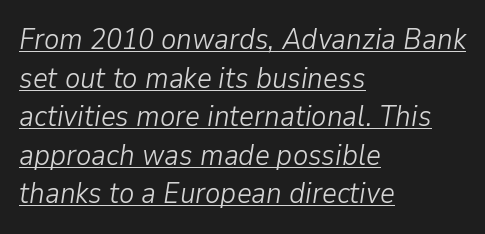
{"italic": "yes", "lean": "right", "slant_degrees": 9, "bold": "no", "weight": "light", "width": "normal", "stroke_contrast": "low", "x_height": "medium", "monospaced": "no", "underline": "yes", "align": "left", "line_spacing": "normal", "line_spacing_ratio": 1.33, "letter_spacing": "normal", "letter_spacing_em": 0.0, "glyph_px": 29}
